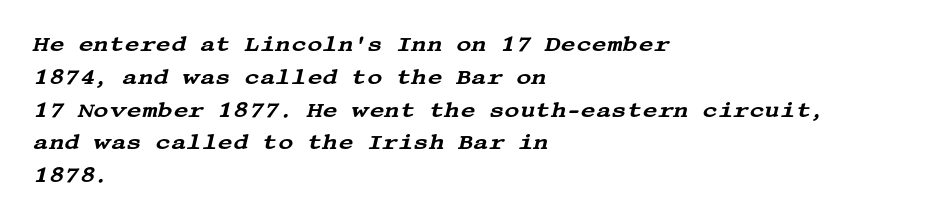
Q: Is the text italic (slanted)? A: Yes, it leans right by about 13 degrees.
Q: Is the text underlined? A: No.
Q: How is the paragraph aligned? A: Left-aligned.
Q: Is the spacing between letters normal or unusually wide? A: Normal.
Q: Is the spacing between lines tight, normal or loose? A: Normal.
